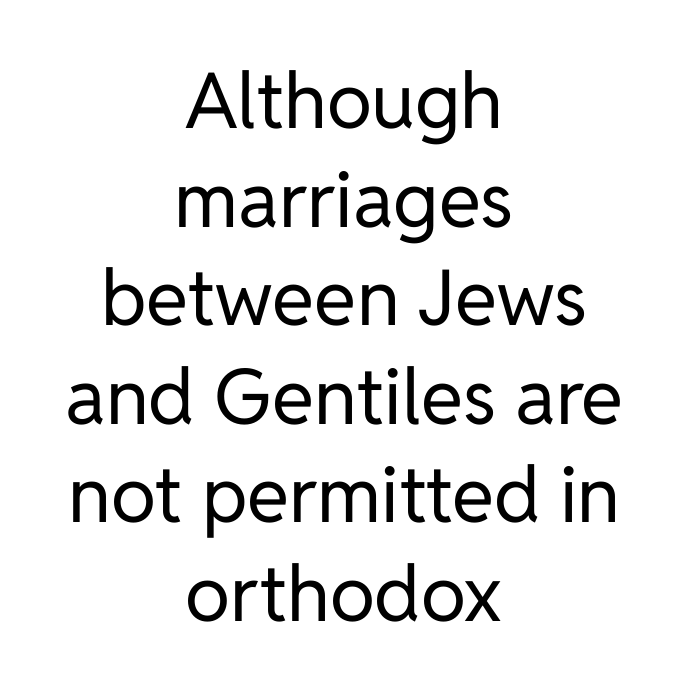
The image shows 77 px regular-weight sans-serif type, upright; set centered, normal line spacing (1.28x), normal letter spacing, not underlined; low stroke contrast and a medium x-height.
